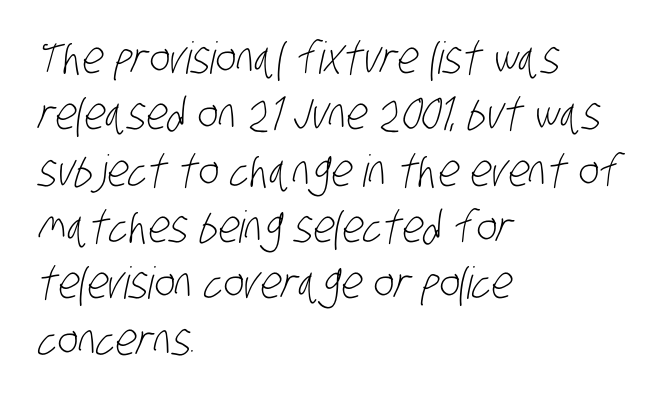
Q: Is the text bold? A: No.
Q: Is the typeface a serif or a sans-serif typeface? A: Sans-serif.
Q: Is the text underlined? A: No.
Q: How is the paragraph aligned? A: Left-aligned.
Q: Is the spacing between letters normal or unusually wide? A: Normal.
Q: Is the spacing between lines tight, normal or loose? A: Normal.
Q: Width (condensed, normal, or wide)? A: Condensed.
Q: Stroke contrast? A: Low.
Q: x-height? A: Large.
Q: Monospaced? A: No.
